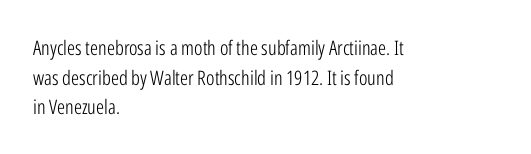
Compared with a typical body face, this is equally light or lighter still. The line texture is even and compact thanks to regular tracking. The space directly below the letters is spotless. Nope, not italic — everything's standing straight.
